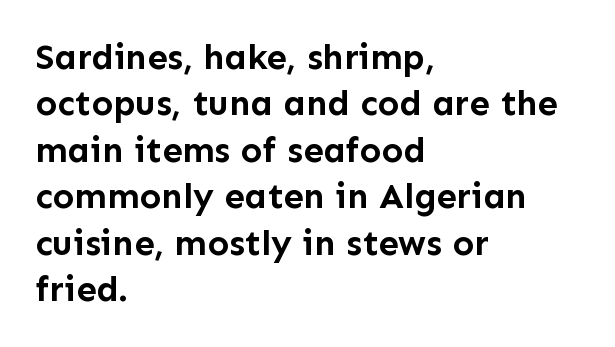
A typesetter would call this zero additional tracking. These lines are set flush left with a ragged right edge. You could not count columns in this text — the font is proportionally spaced. The space beneath each line is pristine and unruled. Ascenders rise straight up at ninety degrees.
